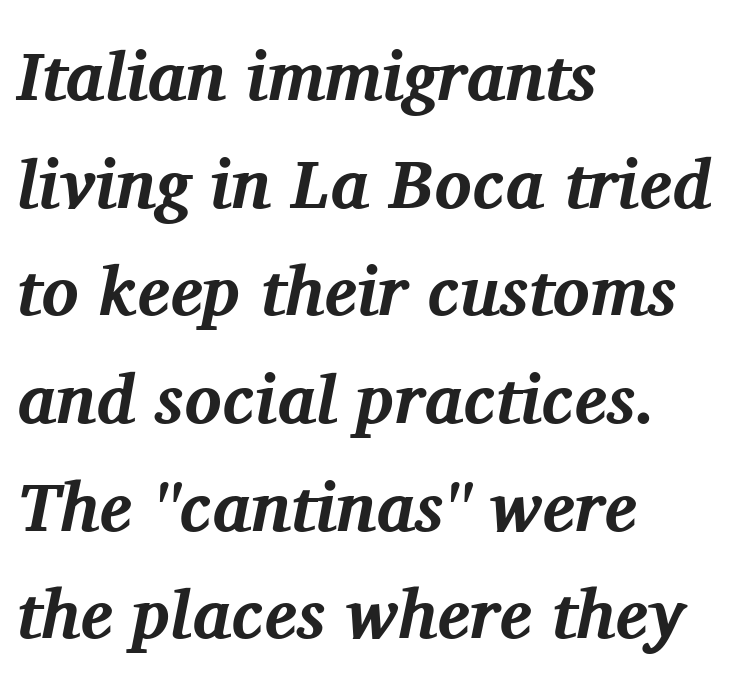
{"serif": "yes", "italic": "yes", "lean": "right", "slant_degrees": 11, "bold": "yes", "weight": "bold", "width": "normal", "stroke_contrast": "medium", "x_height": "medium", "monospaced": "no", "underline": "no", "align": "left", "line_spacing": "normal", "line_spacing_ratio": 1.56, "letter_spacing": "normal", "letter_spacing_em": 0.0, "glyph_px": 69}
